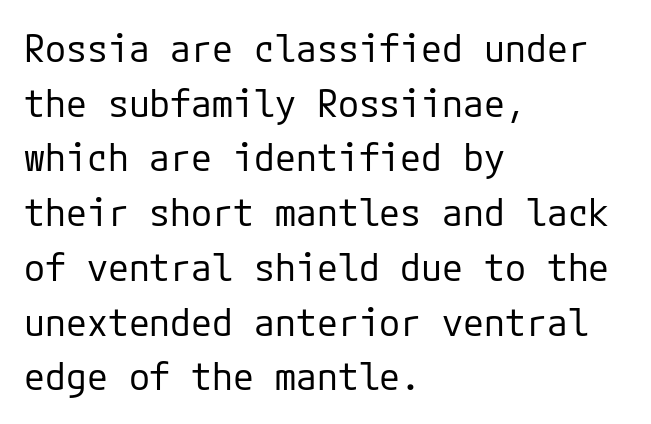
Q: Is the text bold? A: No.
Q: Is the text italic (slanted)? A: No, it is upright.
Q: Is the typeface a serif or a sans-serif typeface? A: Sans-serif.
Q: Is the text underlined? A: No.
Q: How is the paragraph aligned? A: Left-aligned.
Q: Is the spacing between letters normal or unusually wide? A: Normal.
Q: Is the spacing between lines tight, normal or loose? A: Normal.
Q: Width (condensed, normal, or wide)? A: Normal.
Q: Stroke contrast? A: Low.
Q: x-height? A: Medium.
